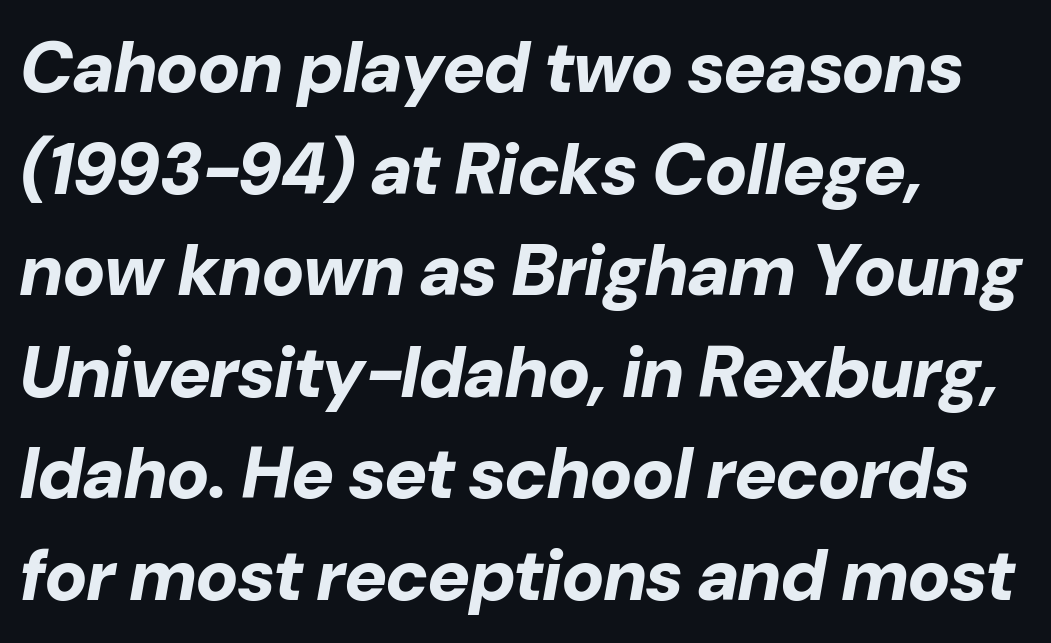
{"italic": "yes", "lean": "right", "slant_degrees": 10, "bold": "yes", "weight": "bold", "width": "normal", "stroke_contrast": "low", "x_height": "medium", "monospaced": "no", "underline": "no", "align": "left", "line_spacing": "normal", "line_spacing_ratio": 1.41, "letter_spacing": "normal", "letter_spacing_em": 0.0, "glyph_px": 72}
